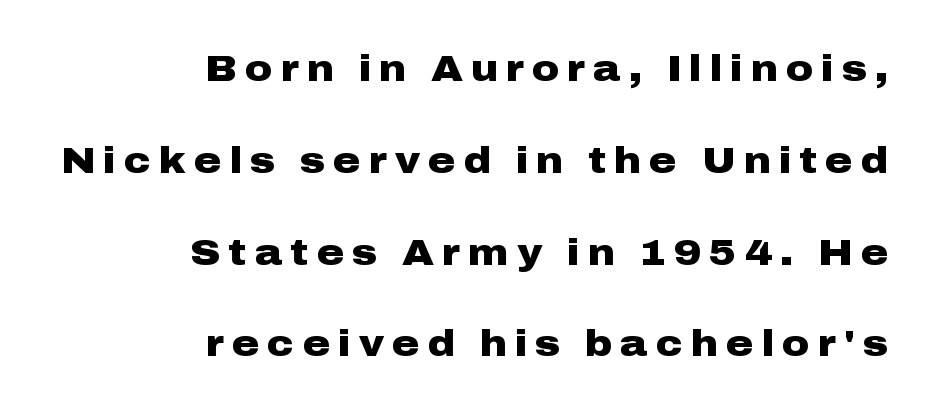
This is the regular roman posture of the typeface. The passage shown has open, widely tracked lettering throughout. Compared with typical paragraphs, the rows here are farther apart. The face used here is a sans, in the tradition of grotesques and geometrics. Glance below the letters and you will spot only blank space.
